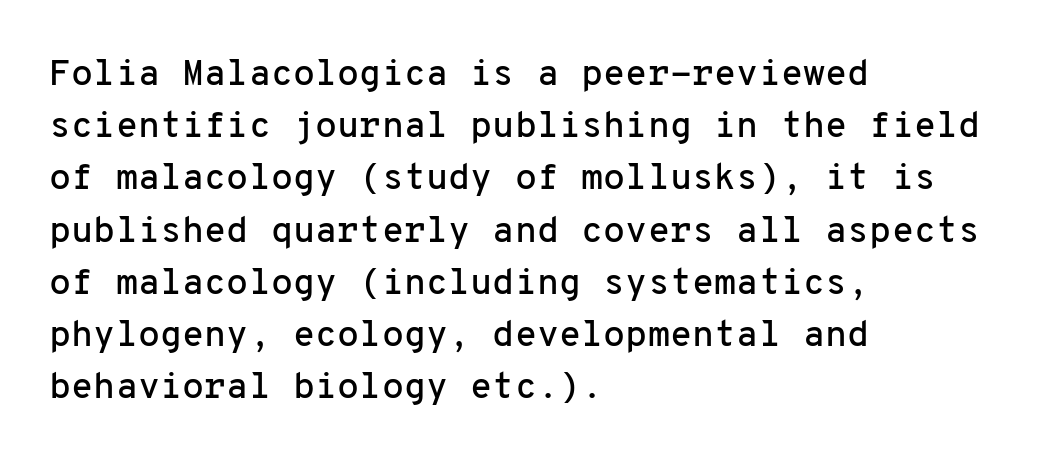
The image shows 36 px sans-serif type, upright, monospaced; set left-aligned, normal line spacing (1.45x), normal letter spacing, not underlined; low stroke contrast and a medium x-height.
